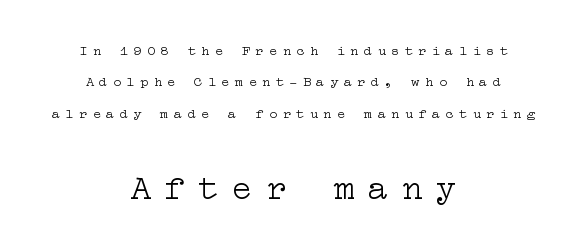
Q: Is the text bold? A: No.
Q: Is the text italic (slanted)? A: No, it is upright.
Q: Is the typeface a serif or a sans-serif typeface? A: Serif.
Q: Is the text underlined? A: No.
Q: How is the paragraph aligned? A: Centered.
Q: Is the spacing between letters normal or unusually wide? A: Unusually wide.
Q: Is the spacing between lines tight, normal or loose? A: Loose.
Q: Which block of text is set in a larger size, the first (top) or the second (bottom)? A: The second (bottom) one.
Q: Width (condensed, normal, or wide)? A: Wide.
Q: Stroke contrast? A: Low.
Q: x-height? A: Medium.
